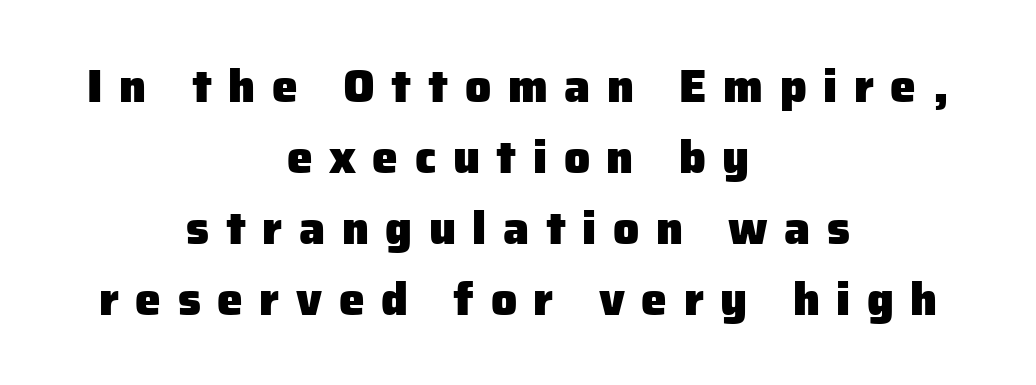
The image shows 46 px heavy sans-serif type, upright; set centered, normal line spacing (1.54x), unusually wide letter spacing (+0.36 em), not underlined; low stroke contrast and a medium x-height.
